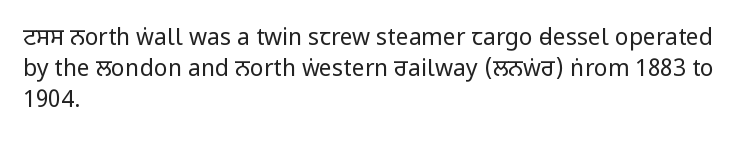
The image shows 23 px text type, upright; set left-aligned, normal line spacing (1.35x), normal letter spacing, not underlined.
